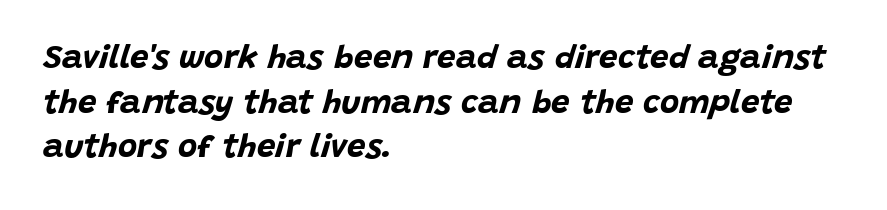
Q: Is the text bold? A: Yes.
Q: Is the text italic (slanted)? A: Yes, it leans right by about 15 degrees.
Q: Is the text underlined? A: No.
Q: How is the paragraph aligned? A: Left-aligned.
Q: Is the spacing between letters normal or unusually wide? A: Normal.
Q: Is the spacing between lines tight, normal or loose? A: Normal.
Q: Width (condensed, normal, or wide)? A: Normal.
Q: Stroke contrast? A: Low.
Q: x-height? A: Large.
Q: Monospaced? A: No.
